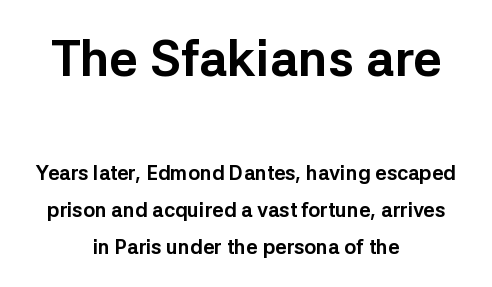
{"serif": "no", "italic": "no", "bold": "yes", "weight": "bold", "width": "normal", "stroke_contrast": "low", "x_height": "medium", "monospaced": "no", "underline": "no", "align": "center", "line_spacing_ratio": 1.84, "letter_spacing": "normal", "letter_spacing_em": 0.0, "larger_block": "first", "size_ratio": 2.5, "glyph_px": 50}
